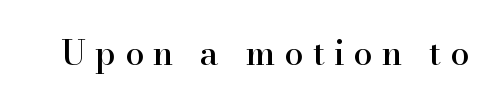
{"serif": "yes", "italic": "no", "width": "normal", "stroke_contrast": "high", "x_height": "small", "monospaced": "no", "underline": "no", "letter_spacing": "wide", "letter_spacing_em": 0.27, "glyph_px": 34}
